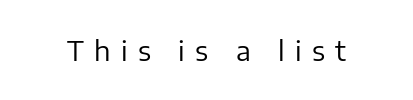
The words here are not underlined. How are the letters spaced? Widely, with obvious added tracking. On a weight scale, this lands at 450 or below. Italic? Not at all — the glyphs are vertical.
